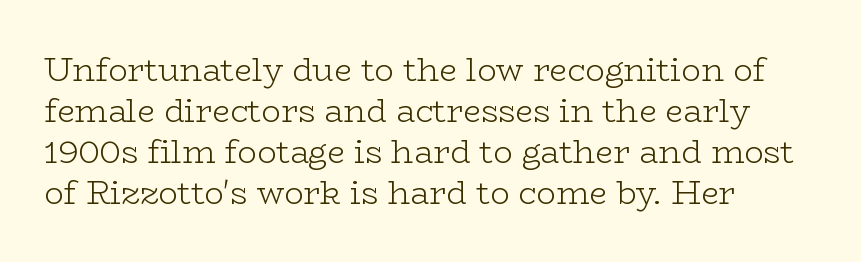
{"serif": "yes", "italic": "no", "bold": "no", "weight": "light", "width": "wide", "stroke_contrast": "low", "x_height": "medium", "monospaced": "no", "underline": "no", "align": "left", "line_spacing": "normal", "line_spacing_ratio": 1.28, "letter_spacing": "normal", "letter_spacing_em": 0.0, "glyph_px": 32}
